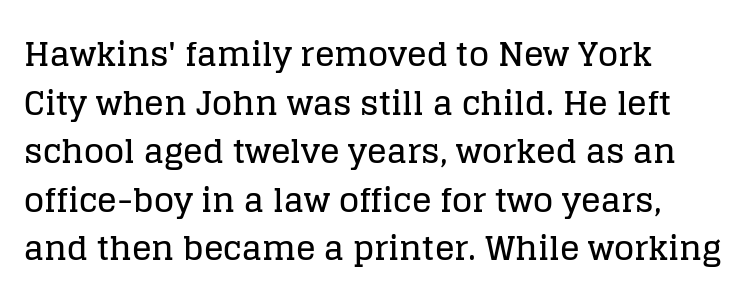
{"serif": "yes", "italic": "no", "width": "normal", "stroke_contrast": "low", "x_height": "large", "monospaced": "no", "underline": "no", "align": "left", "line_spacing": "normal", "line_spacing_ratio": 1.47, "letter_spacing": "normal", "letter_spacing_em": 0.0, "glyph_px": 33}
